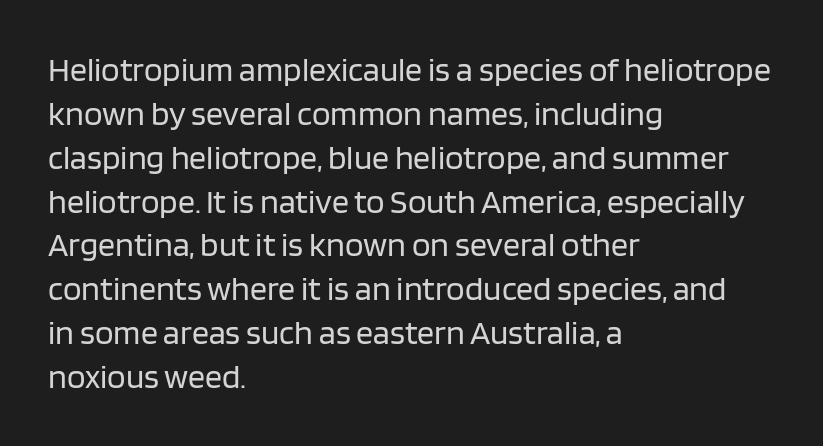
{"serif": "no", "italic": "no", "bold": "no", "weight": "regular", "width": "normal", "stroke_contrast": "low", "x_height": "large", "monospaced": "no", "underline": "no", "align": "left", "line_spacing": "normal", "line_spacing_ratio": 1.29, "letter_spacing": "normal", "letter_spacing_em": 0.0, "glyph_px": 34}
